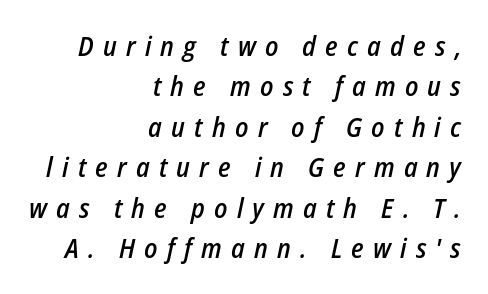
{"italic": "yes", "lean": "right", "slant_degrees": 12, "bold": "semi", "underline": "no", "align": "right", "line_spacing": "normal", "line_spacing_ratio": 1.5, "letter_spacing": "wide", "letter_spacing_em": 0.34, "glyph_px": 27}
